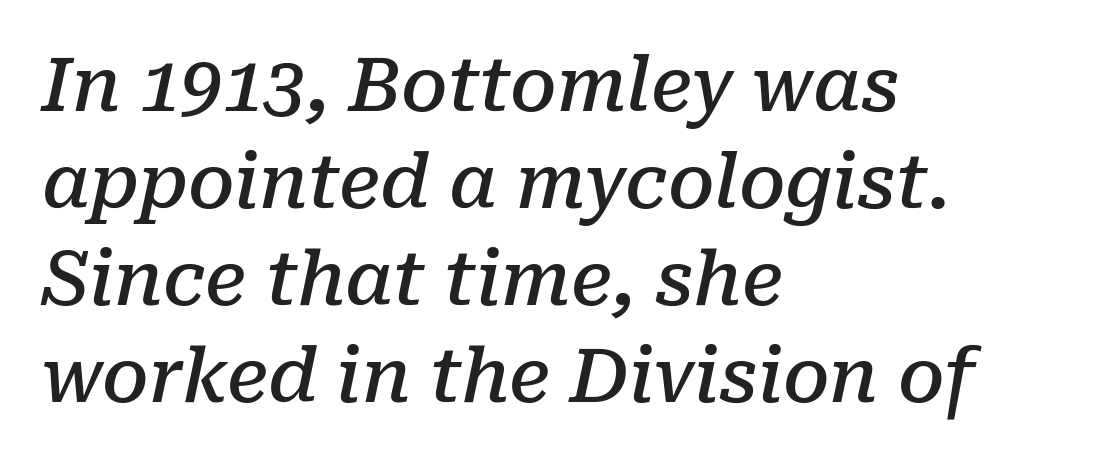
Q: Is the text bold? A: Semi-bold.
Q: Is the text italic (slanted)? A: Yes, it leans right by about 10 degrees.
Q: Is the typeface a serif or a sans-serif typeface? A: Serif.
Q: Is the text underlined? A: No.
Q: How is the paragraph aligned? A: Left-aligned.
Q: Is the spacing between letters normal or unusually wide? A: Normal.
Q: Is the spacing between lines tight, normal or loose? A: Normal.
Q: Width (condensed, normal, or wide)? A: Normal.
Q: Stroke contrast? A: Low.
Q: x-height? A: Medium.
Q: Monospaced? A: No.
